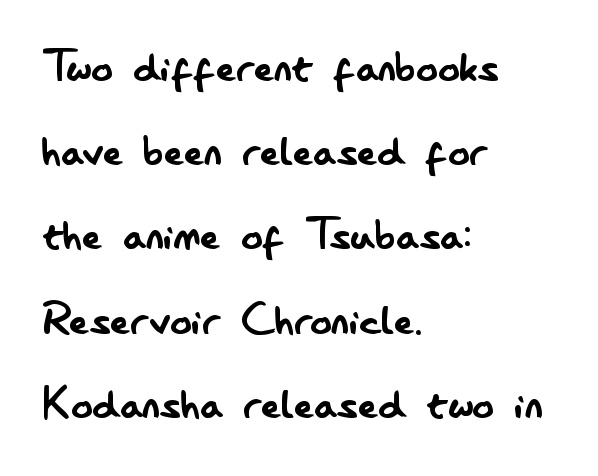
Q: Is the text bold? A: No.
Q: Is the text italic (slanted)? A: No, it is upright.
Q: Is the typeface a serif or a sans-serif typeface? A: Sans-serif.
Q: Is the text underlined? A: No.
Q: How is the paragraph aligned? A: Left-aligned.
Q: Is the spacing between letters normal or unusually wide? A: Normal.
Q: Is the spacing between lines tight, normal or loose? A: Normal.
Q: Width (condensed, normal, or wide)? A: Condensed.
Q: Stroke contrast? A: Low.
Q: x-height? A: Small.
Q: Monospaced? A: No.
